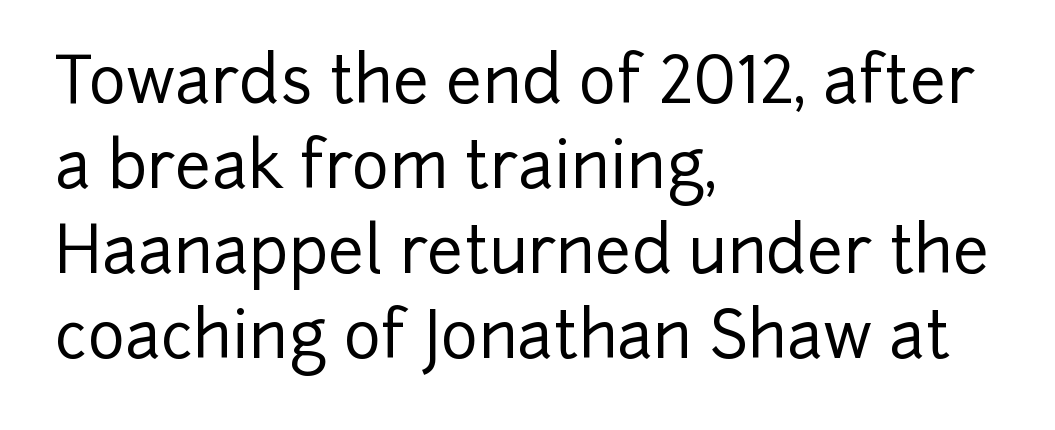
Spacing verdict: proportional, widths tailored to each character. Successive baselines arrive at the customary interval. The area under the type is left untouched. Short and long lines alike share a common starting point at left. Italic? Not at all — the glyphs are vertical.
